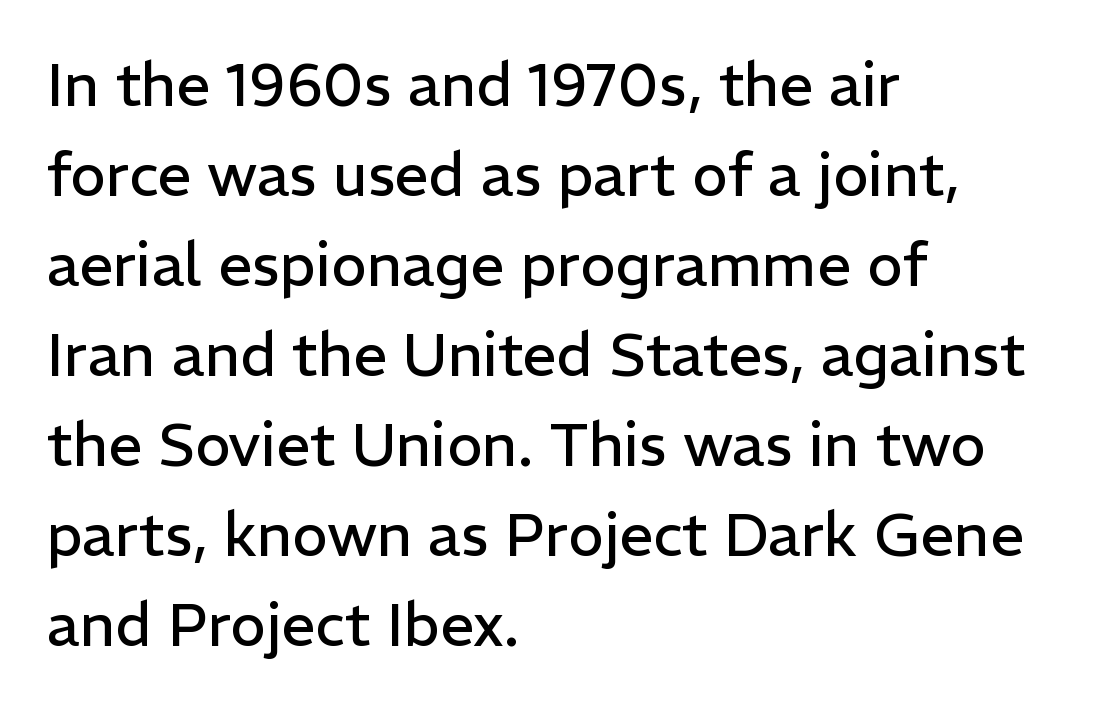
{"serif": "no", "italic": "no", "bold": "no", "weight": "regular", "width": "normal", "stroke_contrast": "low", "x_height": "medium", "monospaced": "no", "underline": "no", "align": "left", "line_spacing": "normal", "line_spacing_ratio": 1.5, "letter_spacing": "normal", "letter_spacing_em": 0.0, "glyph_px": 60}
